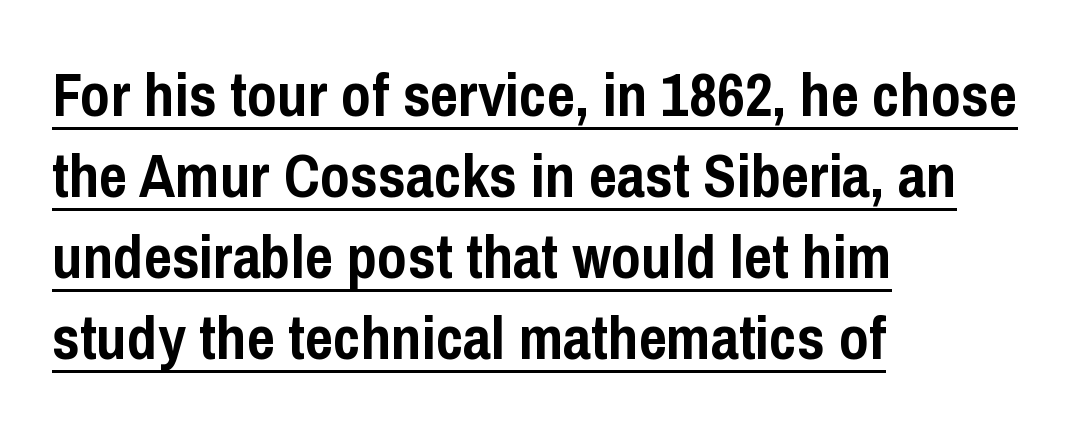
Q: Is the text bold? A: Yes.
Q: Is the text italic (slanted)? A: No, it is upright.
Q: Is the typeface a serif or a sans-serif typeface? A: Sans-serif.
Q: Is the text underlined? A: Yes.
Q: How is the paragraph aligned? A: Left-aligned.
Q: Is the spacing between letters normal or unusually wide? A: Normal.
Q: Is the spacing between lines tight, normal or loose? A: Normal.
Q: Width (condensed, normal, or wide)? A: Condensed.
Q: Stroke contrast? A: Low.
Q: x-height? A: Medium.
Q: Monospaced? A: No.
